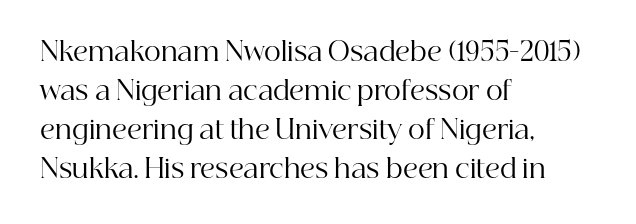
Each new line begins a customary step beneath the previous one. Students, note that the glyphs here touch the page at normal intervals. Letters rest on an invisible, unmarked baseline. Posture: upright roman.
